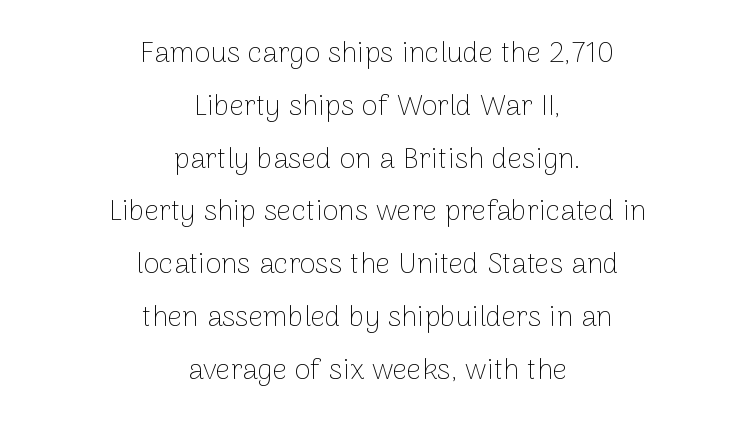
The image shows 29 px thin sans-serif type, upright; set centered, line spacing 1.82x, normal letter spacing, not underlined; low stroke contrast and a medium x-height.
